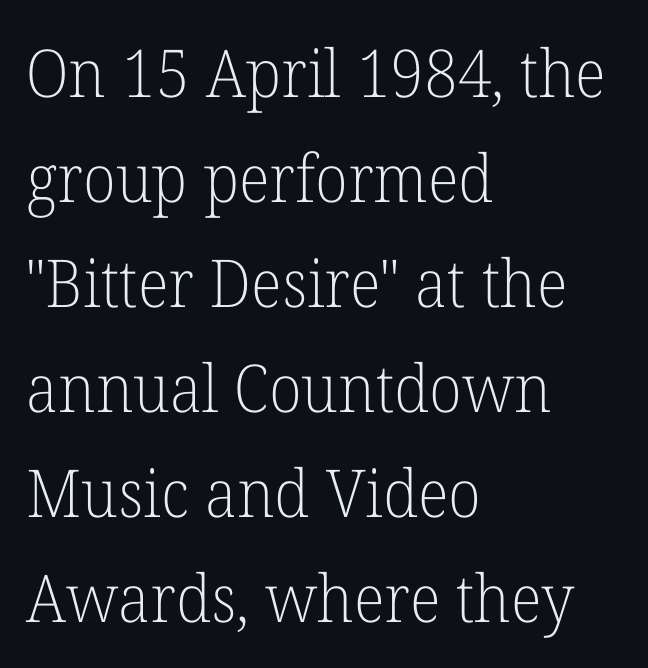
{"serif": "yes", "italic": "no", "bold": "no", "weight": "light", "width": "normal", "stroke_contrast": "low", "x_height": "medium", "monospaced": "no", "underline": "no", "align": "left", "line_spacing": "normal", "line_spacing_ratio": 1.59, "letter_spacing": "normal", "letter_spacing_em": 0.0, "glyph_px": 66}
